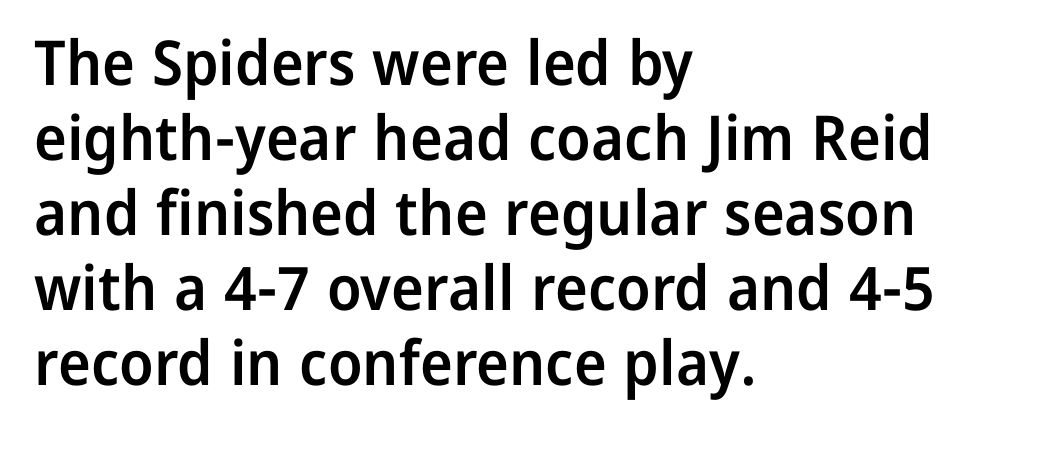
These words are printed semibold, heavier than regular yet not bold. Has an underline been added? It has not. The lines in this sample share a left origin and differ only in where they stop. Every stem runs plumb, perpendicular to the baseline. The passage shown is typed in a proportional face where columns would drift.
